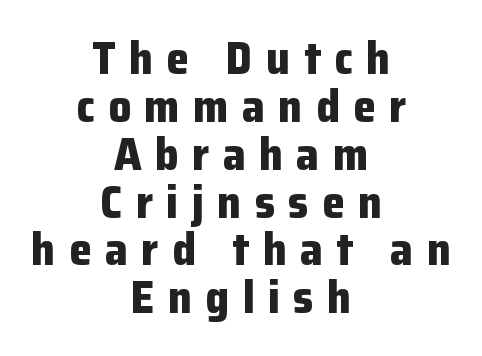
The image shows 46 px bold sans-serif type, upright; set centered, tight line spacing (1.04x), unusually wide letter spacing (+0.29 em), not underlined; low stroke contrast and a medium x-height.
